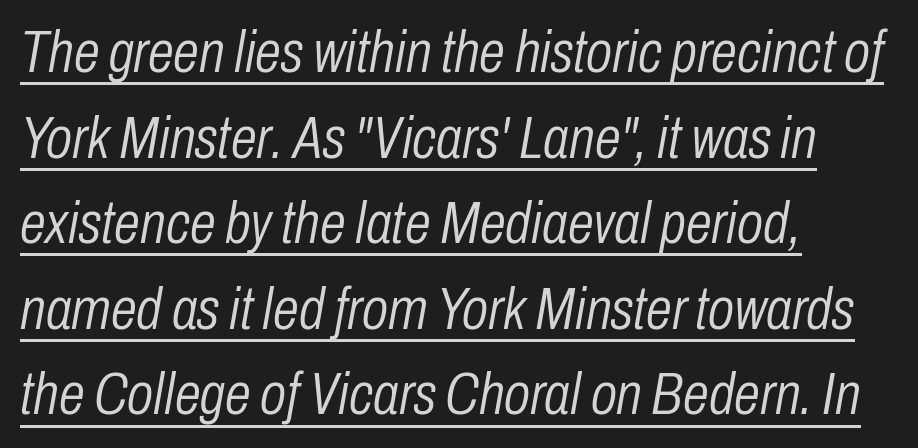
{"italic": "yes", "lean": "right", "slant_degrees": 10, "bold": "no", "weight": "light", "width": "condensed", "stroke_contrast": "low", "x_height": "medium", "monospaced": "no", "underline": "yes", "align": "left", "line_spacing": "normal", "line_spacing_ratio": 1.45, "letter_spacing": "normal", "letter_spacing_em": 0.0, "glyph_px": 59}
